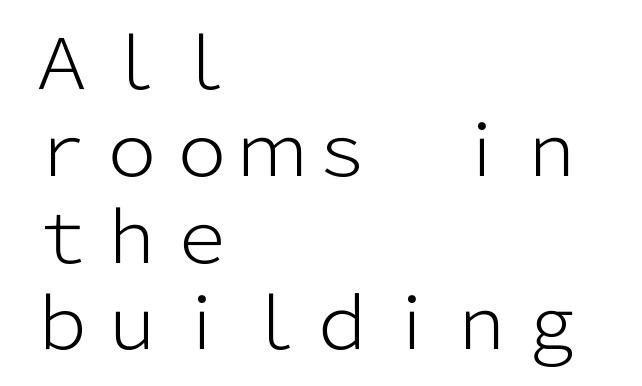
{"serif": "no", "italic": "no", "bold": "no", "weight": "light", "width": "normal", "stroke_contrast": "low", "x_height": "medium", "monospaced": "no", "underline": "no", "align": "left", "line_spacing_ratio": 1.24, "letter_spacing": "normal", "letter_spacing_em": 0.0, "glyph_px": 70}
